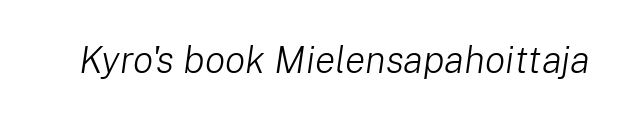
These lines are rendered in a variable-pitch font. Words float on clear page, feet unadorned. The lettering tilts uniformly, giving the passage an italic look. Think standard paragraph weight, or any step lighter than that. Tracking value appears to be zero — textbook default spacing.
